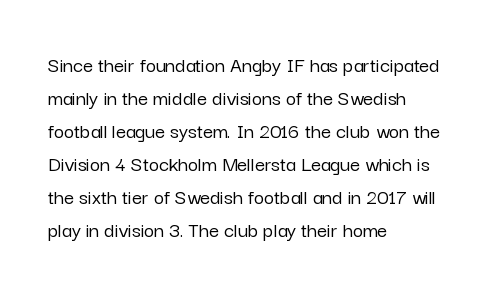
{"italic": "no", "underline": "no", "align": "left", "line_spacing": "normal", "line_spacing_ratio": 1.5, "letter_spacing": "normal", "letter_spacing_em": 0.0, "glyph_px": 22}
